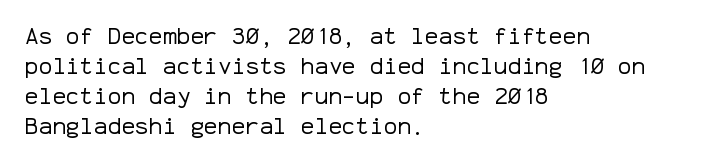
Teacher's note: observe the even left margin — that is flush-left alignment. Does extra space separate the letters? No, they use regular spacing. In terms of posture, this sample is upright. The glyphs are unaccompanied by any horizontal stroke below them. The lines sit at an ordinary, default distance from one another.
